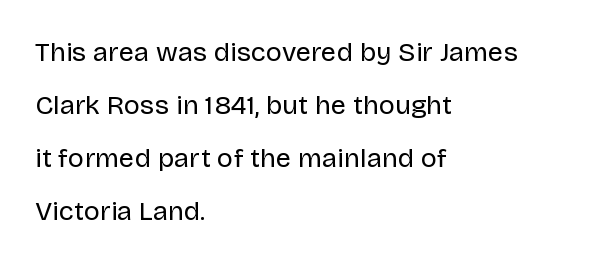
How are the letters spaced? Ordinarily, with no added tracking. Does the leading feel generous? Absolutely, it's lavish. Clear beneath every line of the passage. The paragraph shown leans on its left margin.
